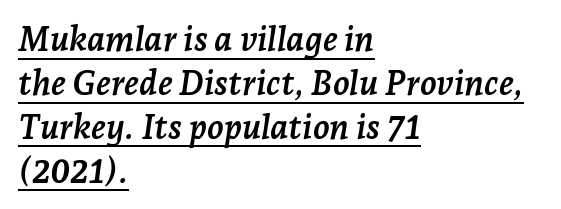
Chunky letters — that's bold for sure. Students, observe: this is what conventionally led text looks like. The text was rendered using a seriffed face with decorative stroke endings. Looks like regular typesetting: each glyph gets only the width it needs. In terms of letterspacing, this is plain default setting. Caption: multi-line text, flush left, ragged right.
